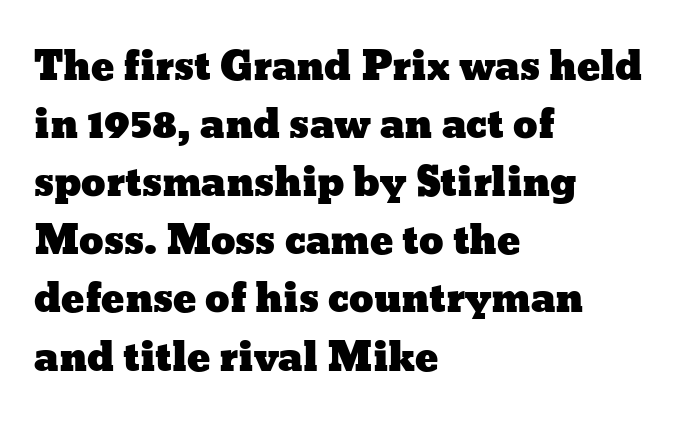
Q: Is the text italic (slanted)? A: No, it is upright.
Q: Is the text underlined? A: No.
Q: How is the paragraph aligned? A: Left-aligned.
Q: Is the spacing between letters normal or unusually wide? A: Normal.
Q: Is the spacing between lines tight, normal or loose? A: Normal.
Q: Width (condensed, normal, or wide)? A: Wide.
Q: Stroke contrast? A: Low.
Q: x-height? A: Medium.
Q: Monospaced? A: No.
